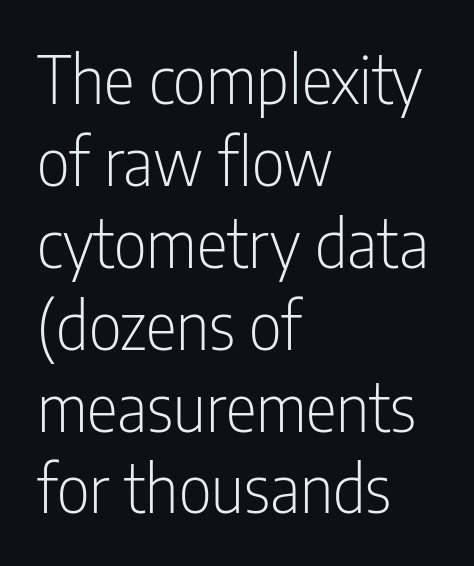
Q: Is the text bold? A: No.
Q: Is the text italic (slanted)? A: No, it is upright.
Q: Is the typeface a serif or a sans-serif typeface? A: Sans-serif.
Q: Is the text underlined? A: No.
Q: How is the paragraph aligned? A: Left-aligned.
Q: Is the spacing between letters normal or unusually wide? A: Normal.
Q: Is the spacing between lines tight, normal or loose? A: Normal.
Q: Width (condensed, normal, or wide)? A: Condensed.
Q: Stroke contrast? A: Low.
Q: x-height? A: Medium.
Q: Monospaced? A: No.
